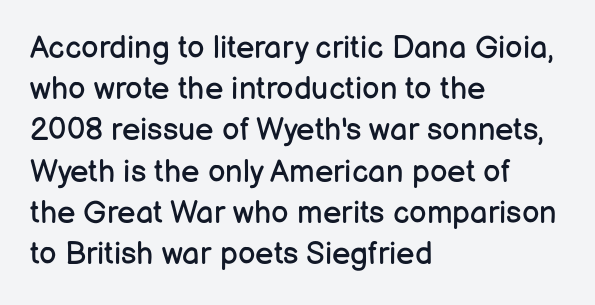
The lines sit at an ordinary, default distance from one another. The typesetter chose a ragged-right arrangement here. Serif or sans? Sans — the stroke terminals are bare. Nobody touched the tracking dial on this one. No heavy texture on the line: the type isn't bold.
